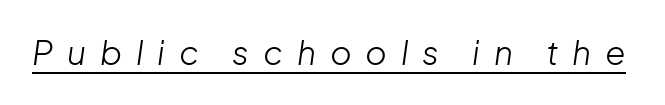
The image shows 33 px light type, italic (leaning right); set unusually wide letter spacing (+0.42 em), underlined; low stroke contrast and a medium x-height.
